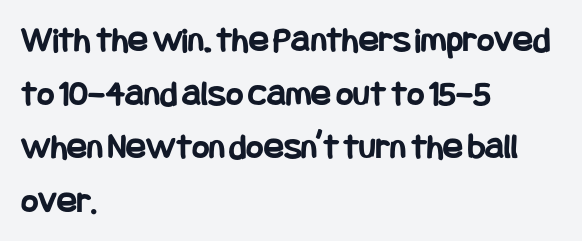
Q: Is the text bold? A: Yes.
Q: Is the text italic (slanted)? A: No, it is upright.
Q: Is the typeface a serif or a sans-serif typeface? A: Sans-serif.
Q: Is the text underlined? A: No.
Q: How is the paragraph aligned? A: Left-aligned.
Q: Is the spacing between letters normal or unusually wide? A: Normal.
Q: Is the spacing between lines tight, normal or loose? A: Normal.
Q: Width (condensed, normal, or wide)? A: Condensed.
Q: Stroke contrast? A: Low.
Q: x-height? A: Large.
